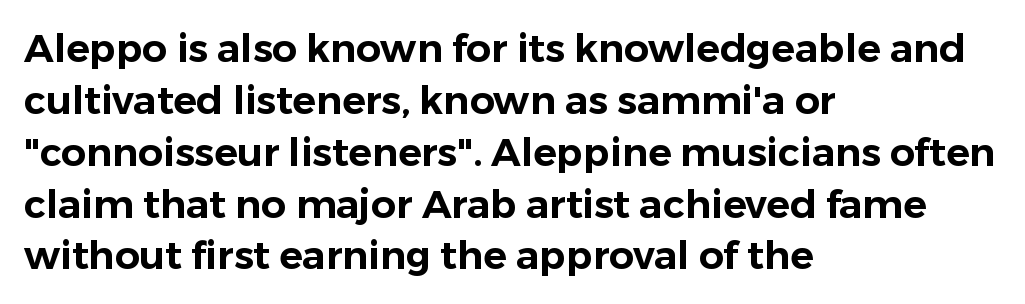
The image shows 39 px sans-serif type, upright; set left-aligned, normal line spacing (1.33x), normal letter spacing, not underlined; low stroke contrast and a medium x-height.
